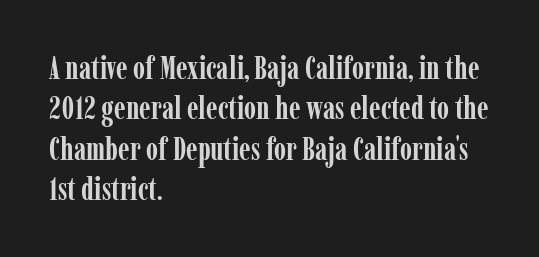
On the weight axis this lands at bold, roughly 700. The rag falls on the right side of this text block. The rendering uses natural spacing where letterforms have individual widths. Short note: letters normally spaced. The zone under the glyphs is completely vacant.
